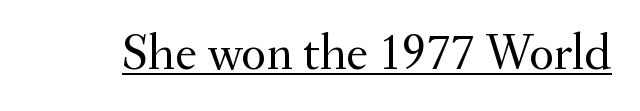
Compared with undecorated copy, this sample adds a rule below the words. The font's upright variant was chosen for this text. A light-to-regular cut is what we see here. Default kerning and tracking; the words read as compact shapes. You can tell from the footed stems that serif type was used.
